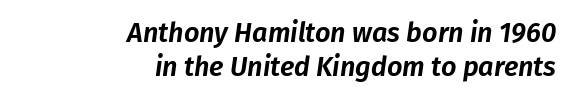
{"italic": "yes", "lean": "right", "slant_degrees": 8, "underline": "no", "align": "right", "line_spacing": "normal", "line_spacing_ratio": 1.25, "letter_spacing": "normal", "letter_spacing_em": 0.0, "glyph_px": 27}
